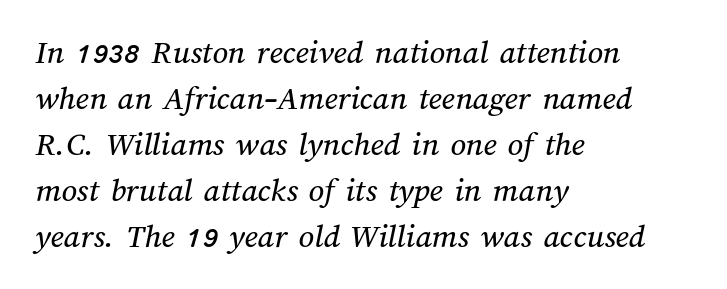
{"width": "normal", "stroke_contrast": "medium", "x_height": "medium", "monospaced": "no", "underline": "no", "align": "left", "line_spacing": "normal", "line_spacing_ratio": 1.35, "letter_spacing": "normal", "letter_spacing_em": 0.0, "glyph_px": 34}
